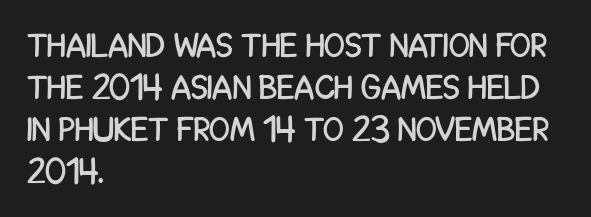
The designer went with a sans here, leaving each stem footless. The area under the type is left untouched. The letterforms sit shoulder to shoulder at normal distance. The paragraph shown leans on its left margin. Each letter keeps its own natural width here, so spacing adapts to shape. Unlike italic type, these characters show no tilt at all.
